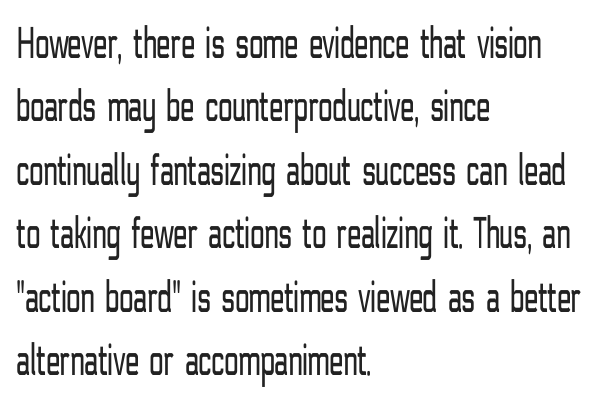
The image shows 46 px light, condensed sans-serif type, upright; set left-aligned, normal line spacing (1.38x), normal letter spacing, not underlined; low stroke contrast and a medium x-height.
